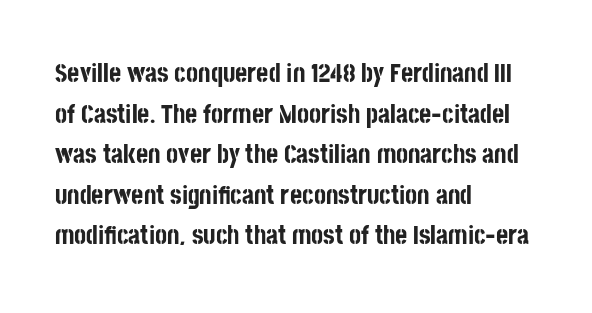
Q: Is the text bold? A: Yes.
Q: Is the text italic (slanted)? A: No, it is upright.
Q: Is the text underlined? A: No.
Q: How is the paragraph aligned? A: Left-aligned.
Q: Is the spacing between letters normal or unusually wide? A: Normal.
Q: Is the spacing between lines tight, normal or loose? A: Normal.
